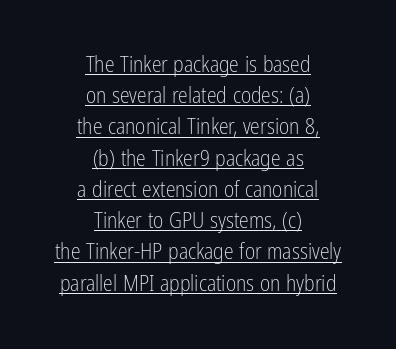
Default kerning and tracking; the words read as compact shapes. Does the copy run flush right? No — it is centered line by line. Stroke mass is kept to a normal reading level or below. Ascenders rise straight up at ninety degrees. The words here are underlined. The designer left line spacing at the default.
